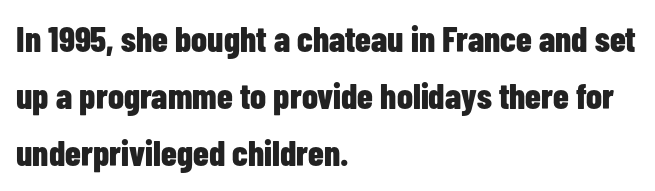
{"serif": "no", "italic": "no", "bold": "yes", "weight": "bold", "width": "condensed", "stroke_contrast": "low", "x_height": "medium", "monospaced": "no", "underline": "no", "align": "left", "line_spacing": "normal", "line_spacing_ratio": 1.59, "letter_spacing": "normal", "letter_spacing_em": 0.0, "glyph_px": 36}
